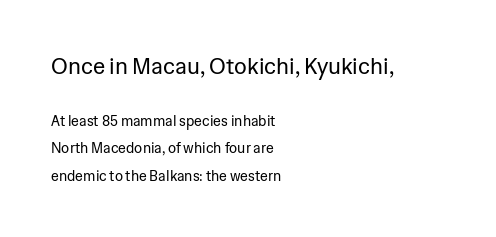
The image shows 22 px text type, upright; set left-aligned, loose line spacing (1.94x), normal letter spacing, not underlined; the first (top) block is 1.57x larger.
